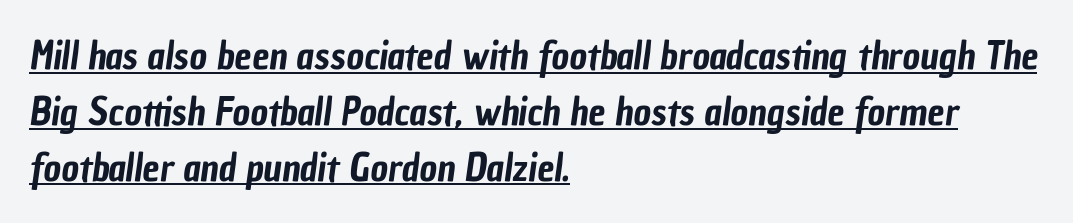
Q: Is the typeface a serif or a sans-serif typeface? A: Sans-serif.
Q: Is the text underlined? A: Yes.
Q: How is the paragraph aligned? A: Left-aligned.
Q: Is the spacing between letters normal or unusually wide? A: Normal.
Q: Is the spacing between lines tight, normal or loose? A: Normal.
Q: Width (condensed, normal, or wide)? A: Condensed.
Q: Stroke contrast? A: Low.
Q: x-height? A: Medium.
Q: Monospaced? A: No.
